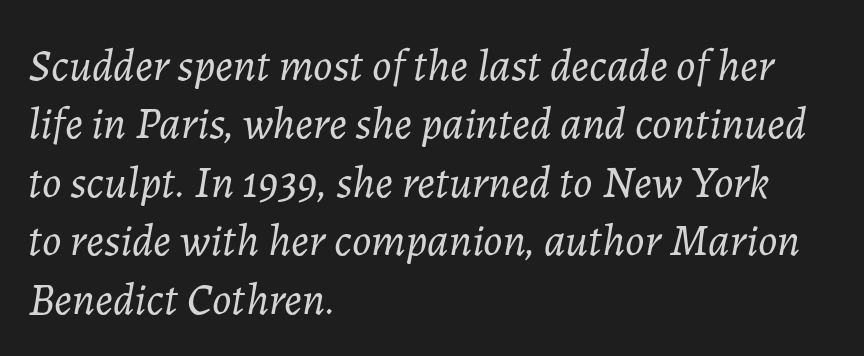
{"italic": "yes", "lean": "right", "slant_degrees": 7, "bold": "no", "weight": "light", "width": "normal", "stroke_contrast": "low", "x_height": "medium", "monospaced": "no", "underline": "no", "align": "left", "line_spacing": "normal", "line_spacing_ratio": 1.3, "letter_spacing": "normal", "letter_spacing_em": 0.0, "glyph_px": 45}
